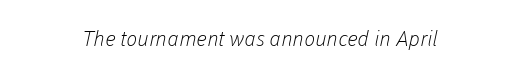
The image shows 21 px text type; set normal letter spacing, not underlined.
